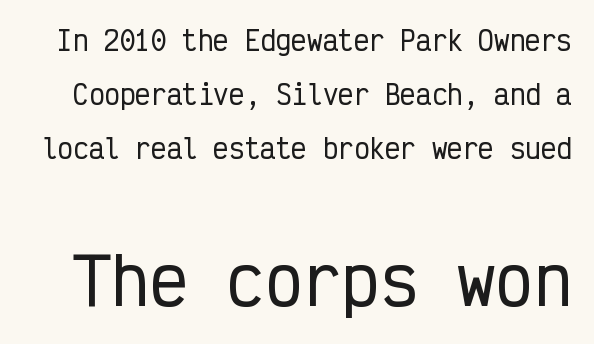
The image shows 64 px condensed sans-serif type, upright, monospaced; set loose line spacing (2.07x), normal letter spacing, not underlined; the second (bottom) block is 2.46x larger; low stroke contrast and a medium x-height.
